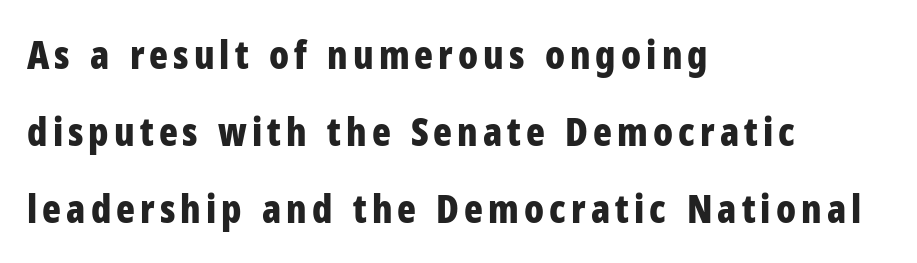
One glance says open: line gaps are wider than usual. Words float on clear page, feet unadorned. The passage shown is typeset with a sans-serif family. Think of a printed novel: that variable character pitch is what you see here.
